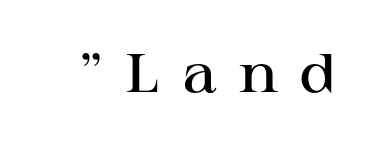
The image shows 54 px semibold, wide serif type, upright; set unusually wide letter spacing (+0.4 em), not underlined; high stroke contrast and a medium x-height.
